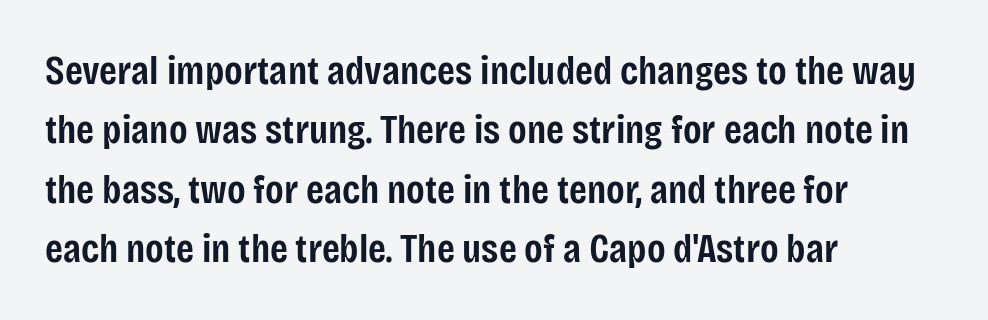
Students, note that the glyphs here touch the page at normal intervals. Caption: multi-line text, flush left, ragged right. Ordinary non-slanted type is in use. The passage shown is semibold, sitting just below true bold. The passage shown is typed in a proportional face where columns would drift.
